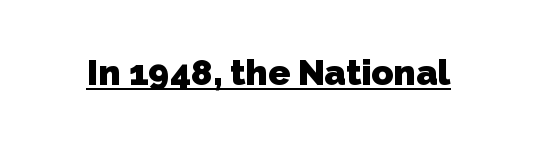
{"serif": "no", "bold": "yes", "weight": "heavy", "width": "normal", "stroke_contrast": "low", "x_height": "medium", "monospaced": "no", "underline": "yes", "letter_spacing": "normal", "letter_spacing_em": 0.0, "glyph_px": 36}
